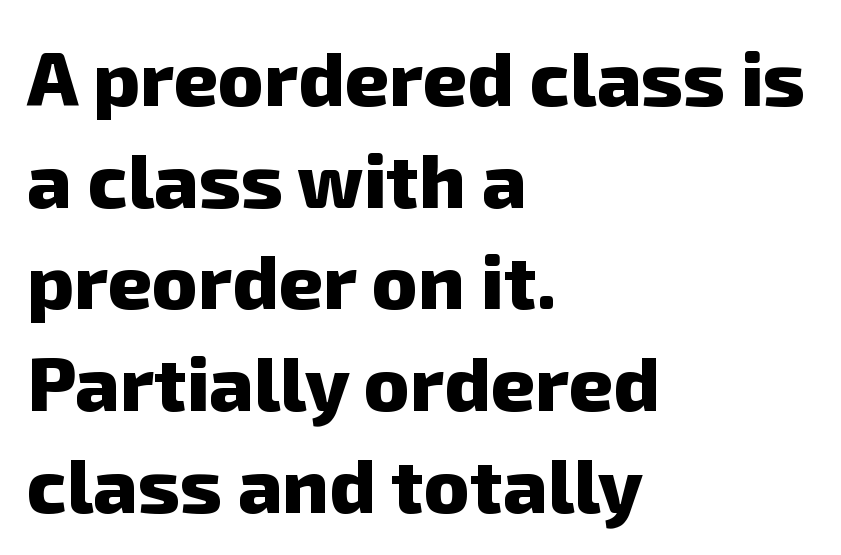
The image shows 77 px heavy sans-serif type; set left-aligned, normal line spacing (1.32x), normal letter spacing, not underlined; low stroke contrast and a medium x-height.
